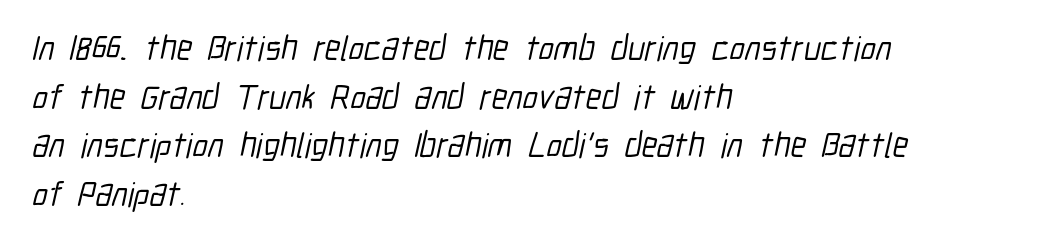
Q: Is the typeface a serif or a sans-serif typeface? A: Sans-serif.
Q: Is the text underlined? A: No.
Q: How is the paragraph aligned? A: Left-aligned.
Q: Is the spacing between letters normal or unusually wide? A: Normal.
Q: Is the spacing between lines tight, normal or loose? A: Normal.
Q: Width (condensed, normal, or wide)? A: Condensed.
Q: Stroke contrast? A: Low.
Q: x-height? A: Medium.
Q: Monospaced? A: No.
